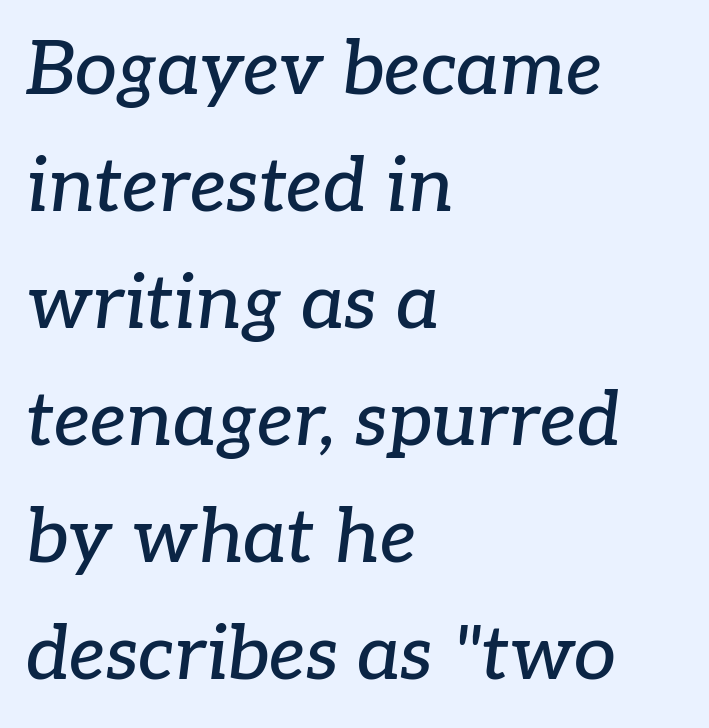
{"serif": "yes", "italic": "yes", "lean": "right", "slant_degrees": 7, "width": "normal", "stroke_contrast": "low", "x_height": "medium", "monospaced": "no", "underline": "no", "align": "left", "line_spacing": "normal", "line_spacing_ratio": 1.56, "letter_spacing": "normal", "letter_spacing_em": 0.0, "glyph_px": 75}
